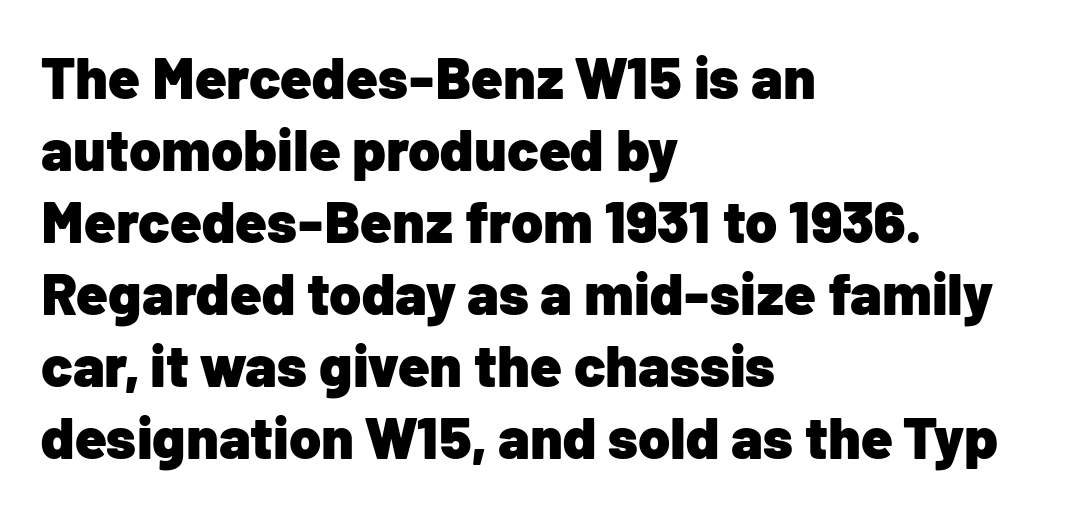
{"serif": "no", "italic": "no", "bold": "yes", "weight": "heavy", "width": "normal", "stroke_contrast": "low", "x_height": "medium", "monospaced": "no", "underline": "no", "align": "left", "line_spacing_ratio": 1.24, "letter_spacing": "normal", "letter_spacing_em": 0.0, "glyph_px": 58}
